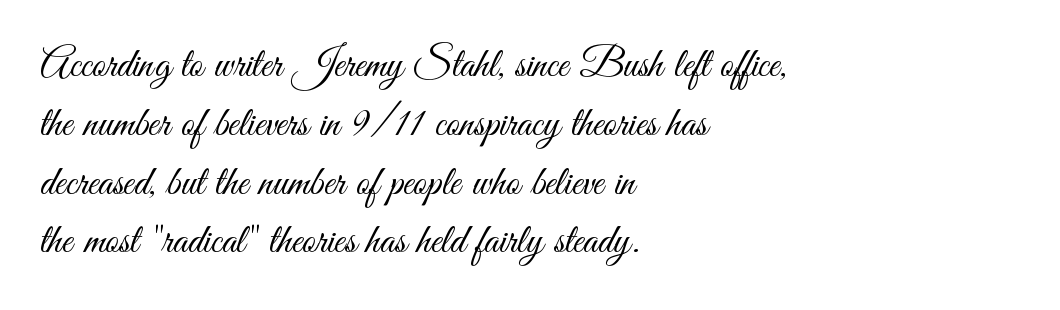
The image shows 42 px light, condensed sans-serif type; set left-aligned, normal line spacing (1.4x), normal letter spacing, not underlined; medium stroke contrast and a small x-height.
